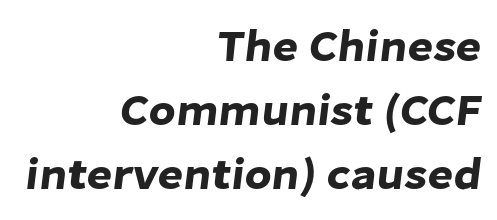
Q: Is the typeface a serif or a sans-serif typeface? A: Sans-serif.
Q: Is the text underlined? A: No.
Q: How is the paragraph aligned? A: Right-aligned.
Q: Is the spacing between letters normal or unusually wide? A: Normal.
Q: Is the spacing between lines tight, normal or loose? A: Normal.
Q: Width (condensed, normal, or wide)? A: Normal.
Q: Stroke contrast? A: Low.
Q: x-height? A: Medium.
Q: Monospaced? A: No.
